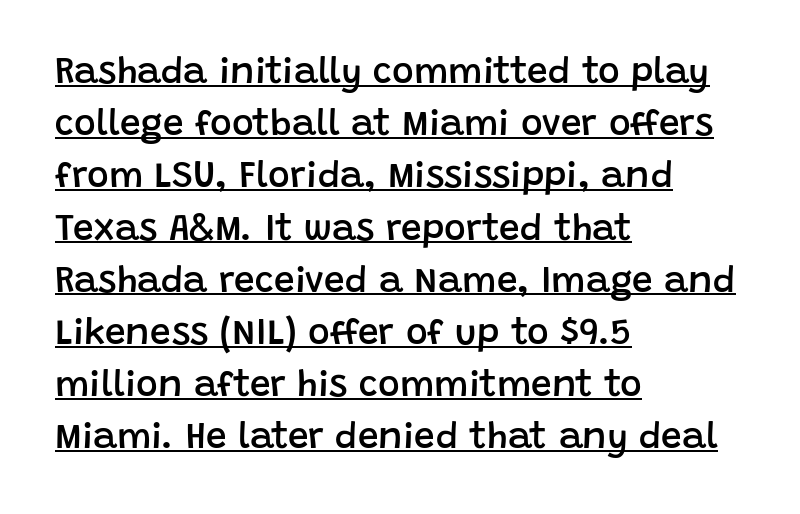
Q: Is the text bold? A: Semi-bold.
Q: Is the text italic (slanted)? A: No, it is upright.
Q: Is the typeface a serif or a sans-serif typeface? A: Sans-serif.
Q: Is the text underlined? A: Yes.
Q: How is the paragraph aligned? A: Left-aligned.
Q: Is the spacing between letters normal or unusually wide? A: Normal.
Q: Is the spacing between lines tight, normal or loose? A: Normal.
Q: Width (condensed, normal, or wide)? A: Normal.
Q: Stroke contrast? A: Low.
Q: x-height? A: Large.
Q: Monospaced? A: No.
